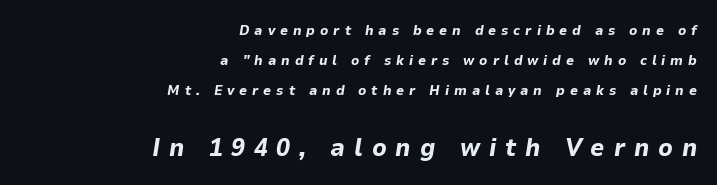
The image shows 25 px bold type, italic (leaning right); set right-aligned, loose line spacing (2.14x), unusually wide letter spacing (+0.35 em), not underlined; the second (bottom) block is 1.79x larger.
